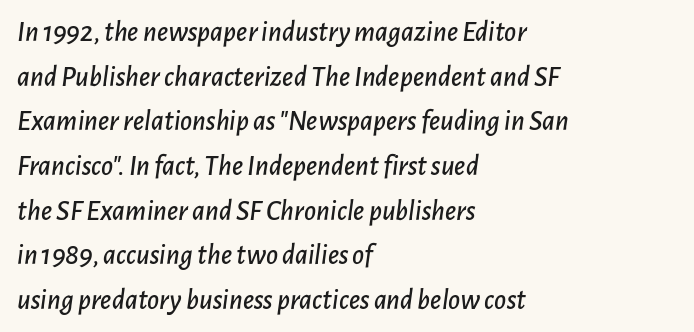
Looks like regular typesetting: each glyph gets only the width it needs. Every character sits at an angle, as italics do. The rendering anchors every line to the left-hand side. Regular leading.
